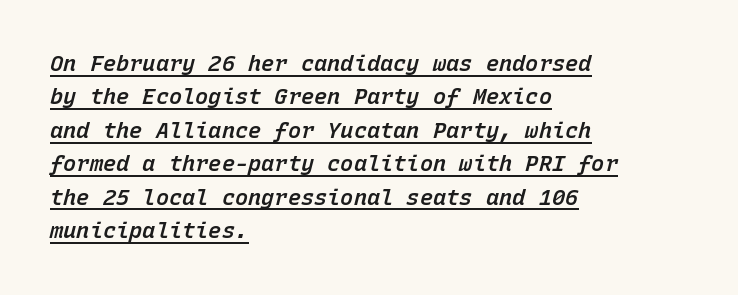
A baseline rule has been typeset under these characters. Baseline-to-baseline distance is the conventional proportion of letter height. The paragraph has a hard left edge and a soft right edge. Is the type slanted? Yes — the strokes lean at a clear angle.
